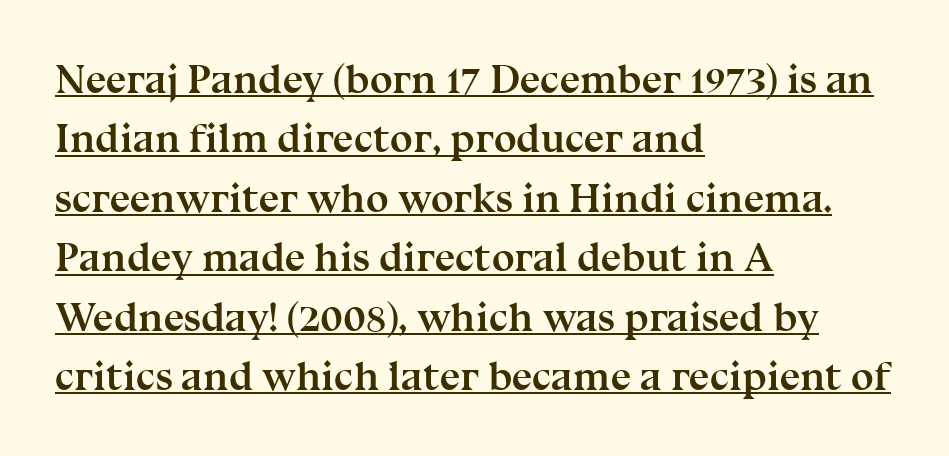
The image shows 41 px semibold serif type, upright; set left-aligned, normal line spacing (1.45x), normal letter spacing, underlined; medium stroke contrast and a medium x-height.
